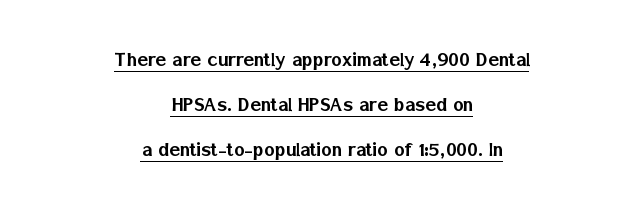
Does the leading feel generous? Absolutely, it's lavish. Is there an underline? Yes — a line sits under the letters. Every character sits straight up, as roman type does. The rag falls on both sides of this text block equally. The gaps between neighbouring characters are ordinary and unremarkable.
